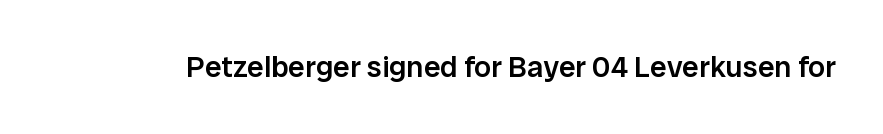
{"serif": "no", "italic": "no", "bold": "semi", "weight": "semibold", "width": "normal", "stroke_contrast": "low", "x_height": "medium", "monospaced": "no", "underline": "no", "letter_spacing": "normal", "letter_spacing_em": 0.0, "glyph_px": 30}
